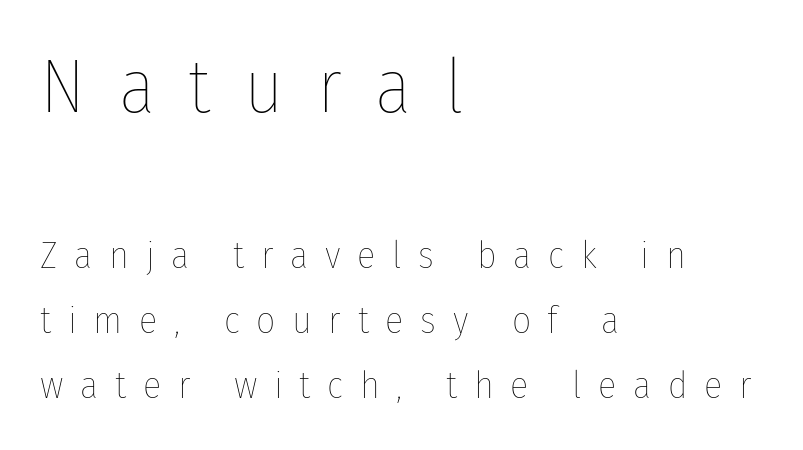
{"italic": "no", "bold": "no", "weight": "thin", "width": "condensed", "stroke_contrast": "low", "x_height": "medium", "monospaced": "no", "underline": "no", "align": "left", "line_spacing_ratio": 1.72, "letter_spacing": "wide", "letter_spacing_em": 0.44, "larger_block": "first", "size_ratio": 2.0, "glyph_px": 76}
